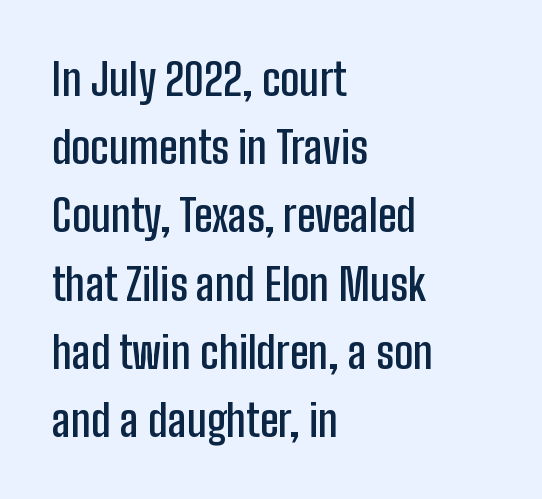
The image shows 44 px semibold, condensed sans-serif type, upright; set left-aligned, normal line spacing (1.55x), normal letter spacing, not underlined; low stroke contrast and a medium x-height.
